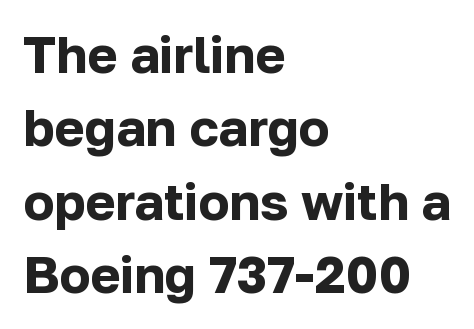
Character widths vary here, with narrow letters taking less room than wide ones. This rendering leaves character spacing at its baseline value. The text was rendered using a sans face with plain stroke endings. The text block is weighted toward the left margin, trailing off unevenly rightward.
